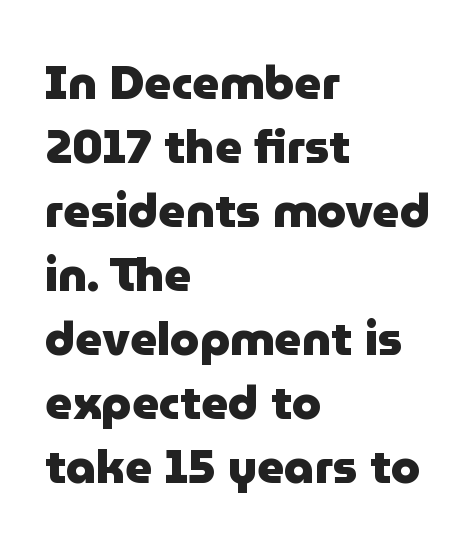
The image shows 47 px heavy sans-serif type, upright; set left-aligned, normal line spacing (1.36x), normal letter spacing, not underlined; low stroke contrast and a medium x-height.
